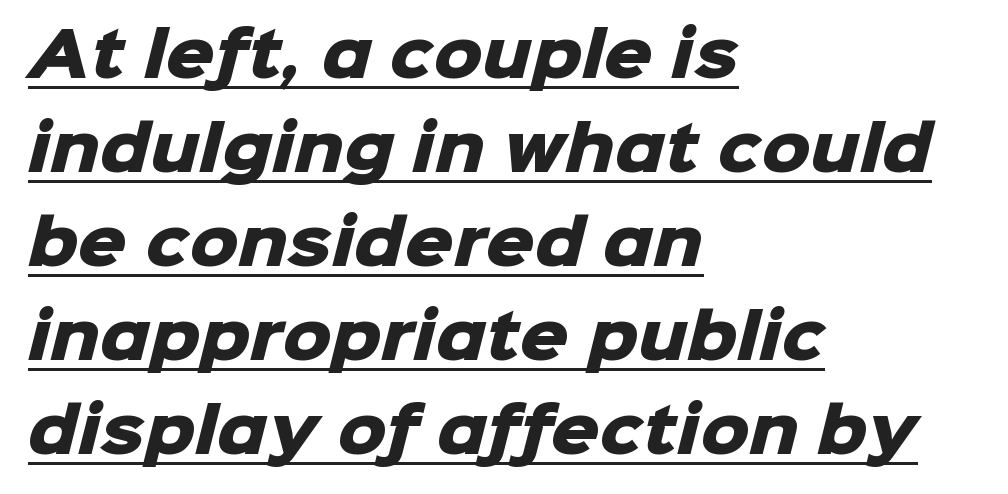
{"serif": "no", "bold": "yes", "weight": "heavy", "width": "normal", "stroke_contrast": "low", "x_height": "medium", "monospaced": "no", "underline": "yes", "align": "left", "line_spacing": "normal", "line_spacing_ratio": 1.54, "letter_spacing": "normal", "letter_spacing_em": 0.0, "glyph_px": 61}
